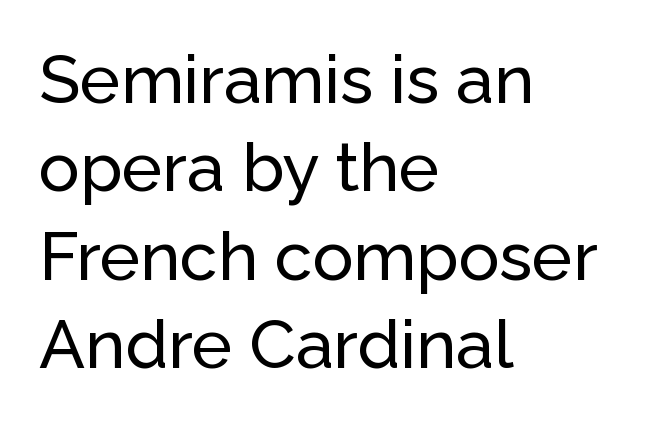
Q: Is the text italic (slanted)? A: No, it is upright.
Q: Is the typeface a serif or a sans-serif typeface? A: Sans-serif.
Q: Is the text underlined? A: No.
Q: How is the paragraph aligned? A: Left-aligned.
Q: Is the spacing between letters normal or unusually wide? A: Normal.
Q: Is the spacing between lines tight, normal or loose? A: Normal.
Q: Width (condensed, normal, or wide)? A: Normal.
Q: Stroke contrast? A: Low.
Q: x-height? A: Medium.
Q: Monospaced? A: No.
